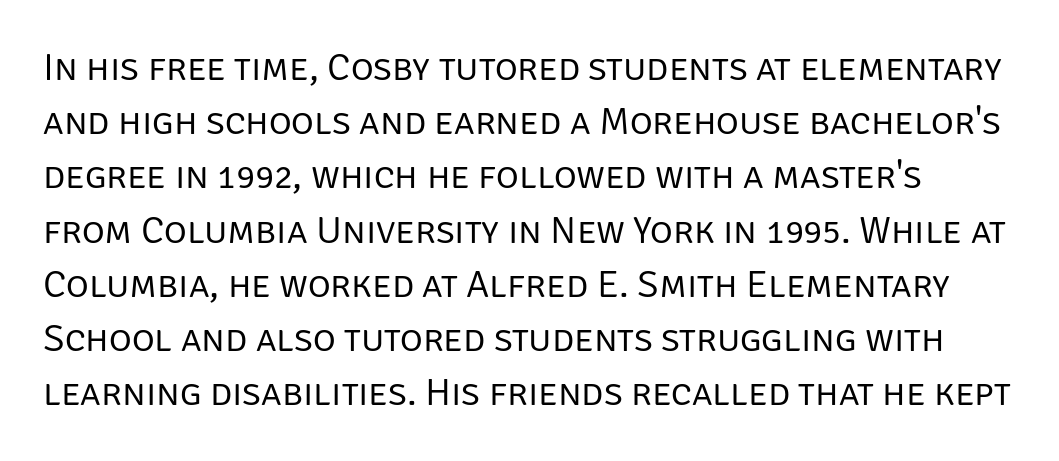
Is this a fixed-width face? No — the glyphs have proportional, varying widths. The lines sit at an ordinary, default distance from one another. A typesetter would call this zero additional tracking. Does the lettering tilt? It doesn't — this is upright. Check under the words: just untouched page.
